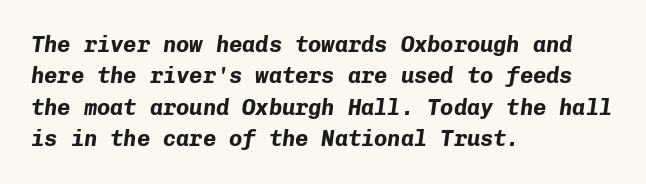
{"italic": "yes", "lean": "right", "slant_degrees": 8, "bold": "yes", "underline": "no", "align": "left", "line_spacing": "normal", "line_spacing_ratio": 1.43, "letter_spacing": "normal", "letter_spacing_em": 0.0, "glyph_px": 22}
